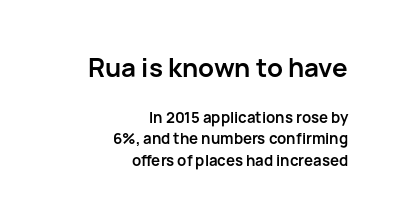
Q: Is the text bold? A: Yes.
Q: Is the text italic (slanted)? A: No, it is upright.
Q: Is the text underlined? A: No.
Q: How is the paragraph aligned? A: Right-aligned.
Q: Is the spacing between letters normal or unusually wide? A: Normal.
Q: Is the spacing between lines tight, normal or loose? A: Normal.
Q: Which block of text is set in a larger size, the first (top) or the second (bottom)? A: The first (top) one.
